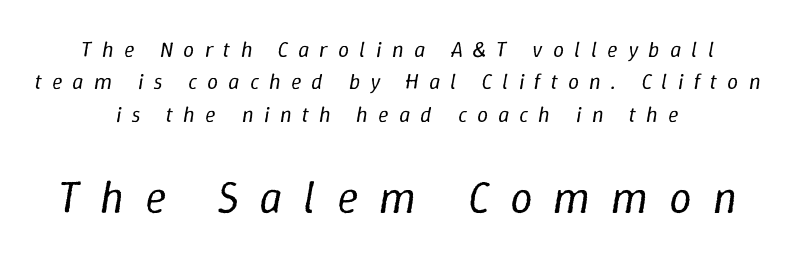
The image shows 45 px regular-weight type, italic (leaning right); set centered, normal line spacing (1.47x), unusually wide letter spacing (+0.46 em), not underlined; the second (bottom) block is 2.05x larger; low stroke contrast and a medium x-height.
